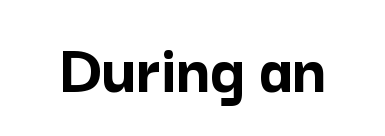
The characters display no serif detailing; their extremities are plain. This sample has the flowing, uneven cadence of proportional lettering. The sample has been set heavy, in full bold. Compared with typical body copy, the letter spacing here is the same.
